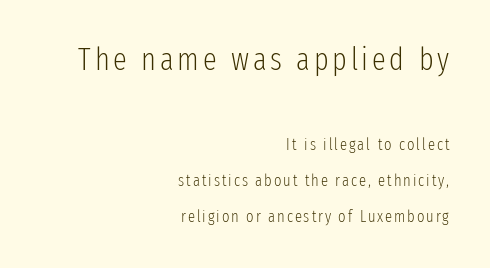
This rendering features lettering with no underline. Scale decreases going downward across the two blocks. The rendering uses natural spacing where letterforms have individual widths. Type style note: lacks serifs.
